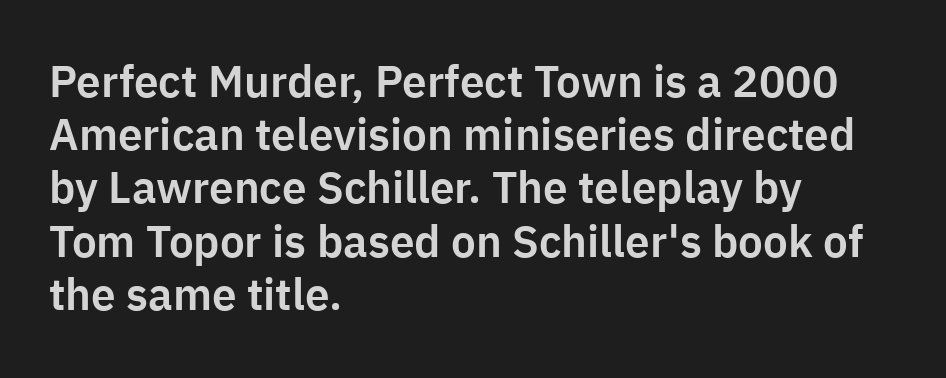
Just letters on the line, the space beneath them empty. The face used here is proportionally spaced, like ordinary book or web type. Tall strokes in this sample are plumb rather than angled. Tracking value appears to be zero — textbook default spacing. Note: no serifs on the glyphs.
